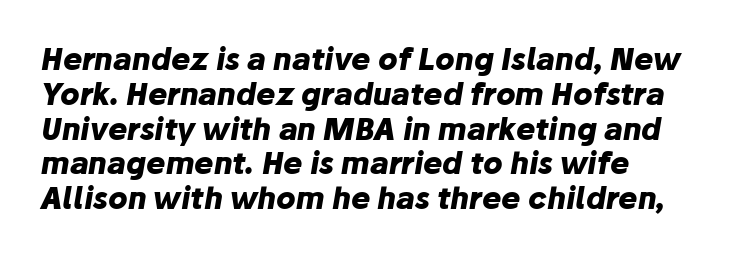
{"italic": "yes", "lean": "right", "slant_degrees": 10, "bold": "yes", "weight": "heavy", "width": "normal", "stroke_contrast": "low", "x_height": "medium", "monospaced": "no", "underline": "no", "align": "left", "line_spacing_ratio": 1.2, "letter_spacing": "normal", "letter_spacing_em": 0.0, "glyph_px": 29}
